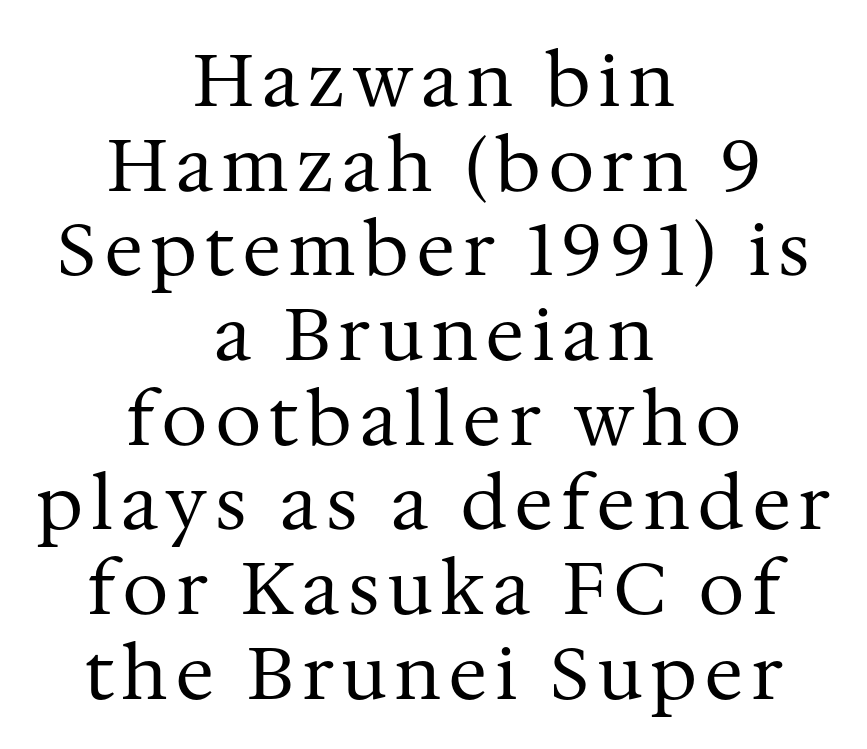
Q: Is the text bold? A: No.
Q: Is the text italic (slanted)? A: No, it is upright.
Q: Is the typeface a serif or a sans-serif typeface? A: Serif.
Q: Is the text underlined? A: No.
Q: How is the paragraph aligned? A: Centered.
Q: Width (condensed, normal, or wide)? A: Normal.
Q: Stroke contrast? A: Medium.
Q: x-height? A: Medium.
Q: Monospaced? A: No.
